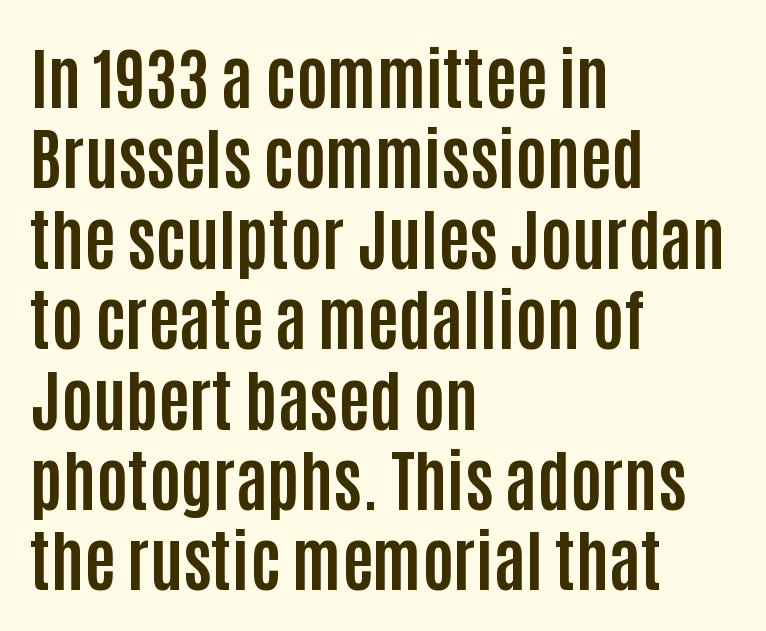
The image shows 67 px bold, condensed sans-serif type, upright; set left-aligned, line spacing 1.2x, normal letter spacing, not underlined; low stroke contrast and a large x-height.
